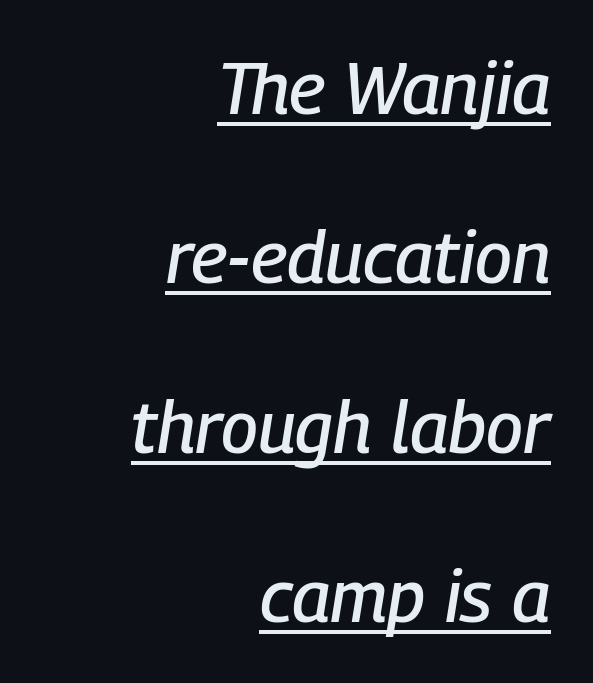
Q: Is the text italic (slanted)? A: Yes, it leans right by about 9 degrees.
Q: Is the text underlined? A: Yes.
Q: How is the paragraph aligned? A: Right-aligned.
Q: Is the spacing between letters normal or unusually wide? A: Normal.
Q: Is the spacing between lines tight, normal or loose? A: Loose.
Q: Width (condensed, normal, or wide)? A: Condensed.
Q: Stroke contrast? A: Low.
Q: x-height? A: Medium.
Q: Monospaced? A: No.
